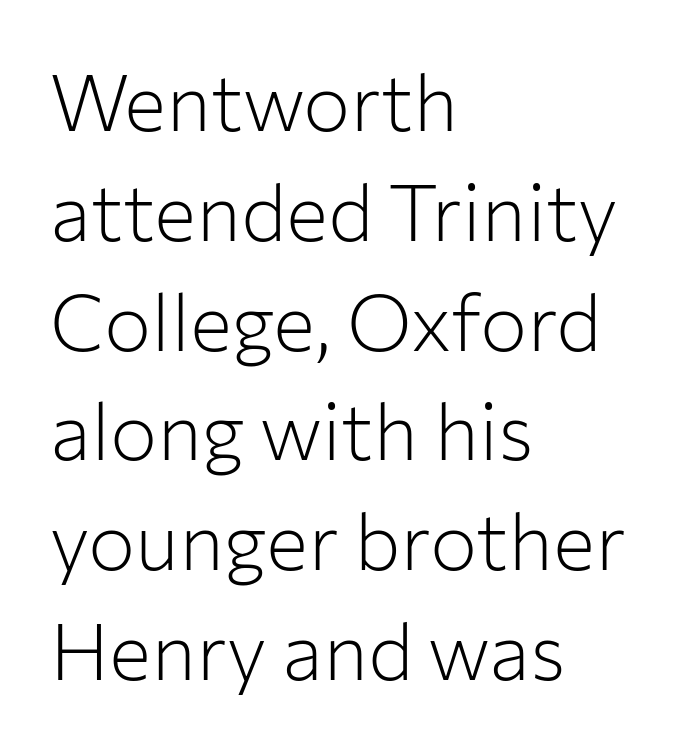
The image shows 79 px light sans-serif type, upright; set left-aligned, normal line spacing (1.39x), normal letter spacing, not underlined; low stroke contrast and a medium x-height.
